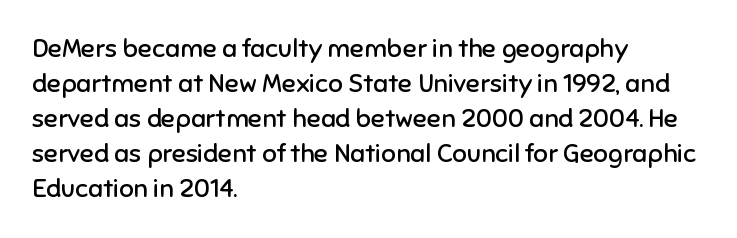
Q: Is the text bold? A: No.
Q: Is the text italic (slanted)? A: No, it is upright.
Q: Is the text underlined? A: No.
Q: How is the paragraph aligned? A: Left-aligned.
Q: Is the spacing between letters normal or unusually wide? A: Normal.
Q: Is the spacing between lines tight, normal or loose? A: Normal.
